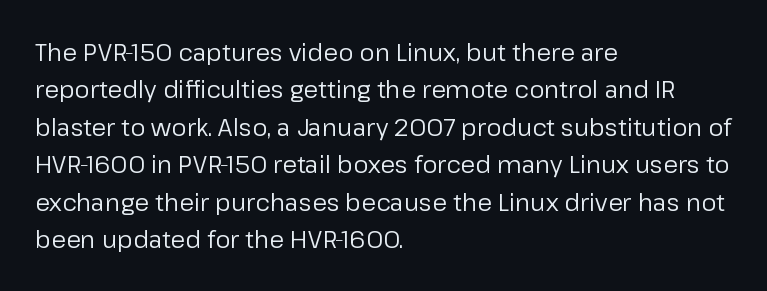
The image shows 24 px text type, upright; set left-aligned, normal line spacing (1.56x), normal letter spacing, not underlined.
